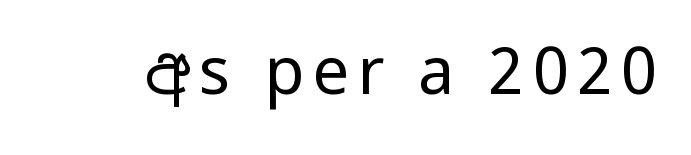
The image shows 65 px regular-weight, condensed sans-serif type, upright; set not underlined; low stroke contrast and a large x-height.
